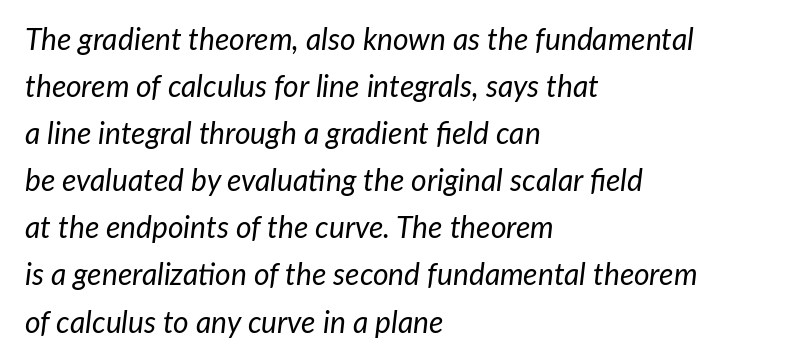
Q: Is the text bold? A: No.
Q: Is the text italic (slanted)? A: Yes, it leans right by about 7 degrees.
Q: Is the text underlined? A: No.
Q: How is the paragraph aligned? A: Left-aligned.
Q: Is the spacing between letters normal or unusually wide? A: Normal.
Q: Is the spacing between lines tight, normal or loose? A: Normal.
Q: Width (condensed, normal, or wide)? A: Normal.
Q: Stroke contrast? A: Low.
Q: x-height? A: Medium.
Q: Monospaced? A: No.
